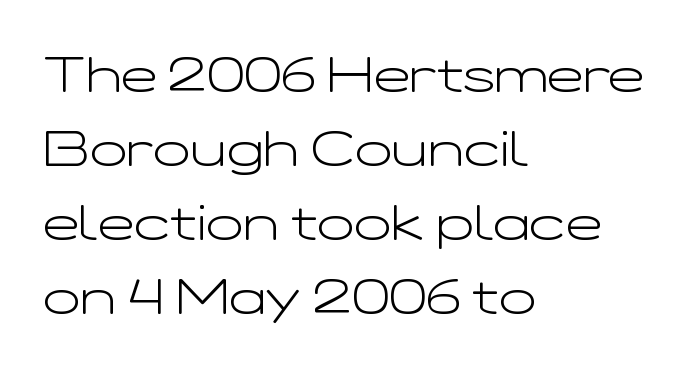
Q: Is the text bold? A: No.
Q: Is the text italic (slanted)? A: No, it is upright.
Q: Is the typeface a serif or a sans-serif typeface? A: Sans-serif.
Q: Is the text underlined? A: No.
Q: How is the paragraph aligned? A: Left-aligned.
Q: Is the spacing between letters normal or unusually wide? A: Normal.
Q: Is the spacing between lines tight, normal or loose? A: Normal.
Q: Width (condensed, normal, or wide)? A: Wide.
Q: Stroke contrast? A: Low.
Q: x-height? A: Medium.
Q: Monospaced? A: No.
